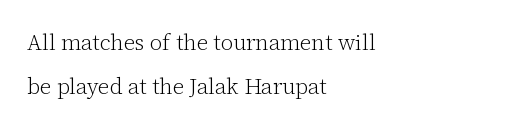
The image shows 22 px text type, upright; set left-aligned, loose line spacing (2.0x), normal letter spacing, not underlined.
